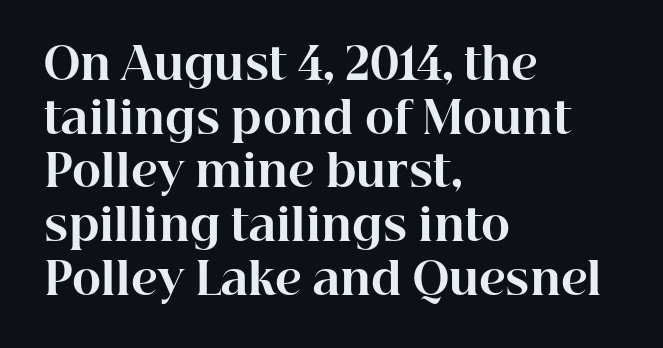
Horizontally, the lines are justified to the leading edge only. You can tell from the footed stems that serif type was used. The gaps between neighbouring characters are ordinary and unremarkable. The letters stand straight up with perfectly vertical stems.
